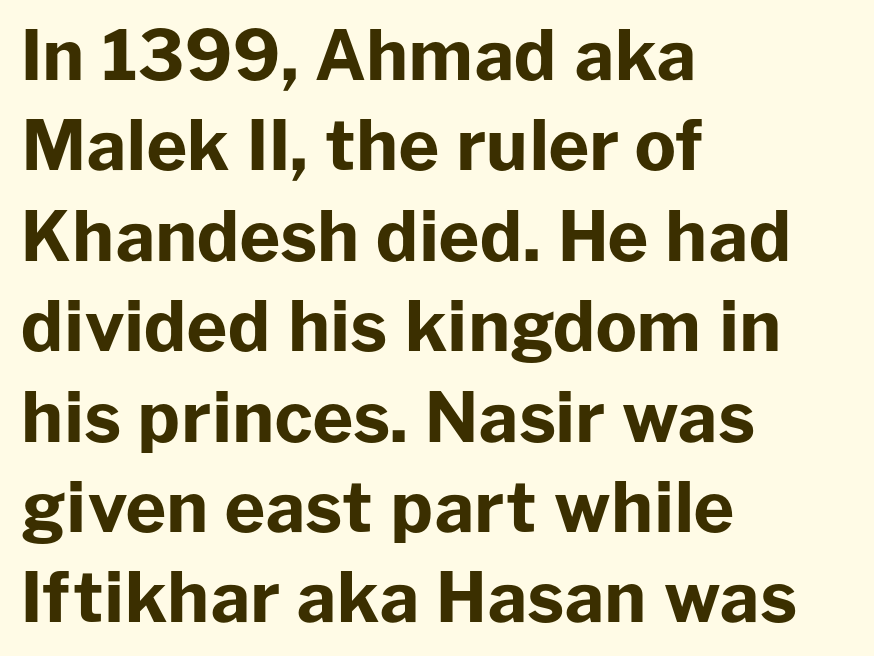
The rendering anchors every line to the left-hand side. The typeface chosen for these lines omits serifs. What stands out about the letter spacing? Nothing — it is the standard amount. Every character sits straight up, as roman type does. Each new line begins a customary step beneath the previous one.
